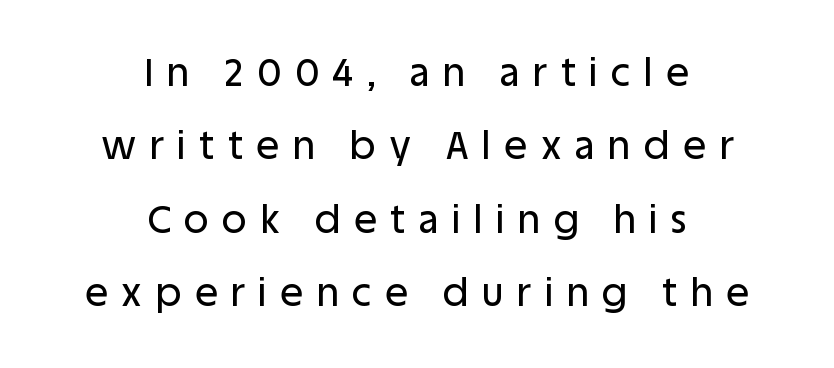
The rendering uses a large line-height, opening up the rows. Where is the straight margin? There isn't one; the lines are centered. Notice how the stems are strictly vertical — no italics here. Words float on clear page, feet unadorned.
